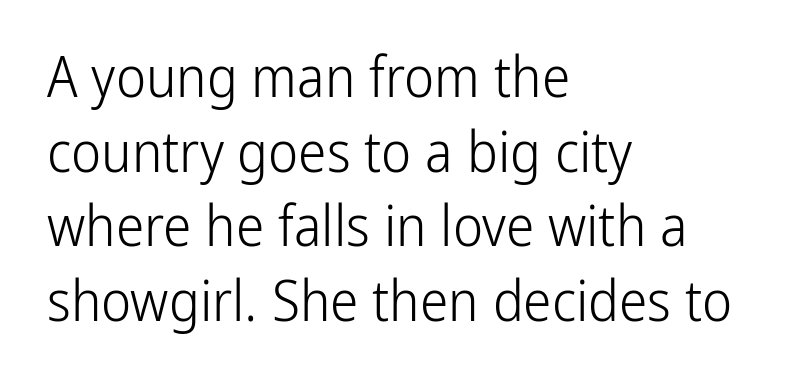
Q: Is the text bold? A: No.
Q: Is the text italic (slanted)? A: No, it is upright.
Q: Is the typeface a serif or a sans-serif typeface? A: Sans-serif.
Q: Is the text underlined? A: No.
Q: How is the paragraph aligned? A: Left-aligned.
Q: Is the spacing between letters normal or unusually wide? A: Normal.
Q: Is the spacing between lines tight, normal or loose? A: Normal.
Q: Width (condensed, normal, or wide)? A: Condensed.
Q: Stroke contrast? A: Low.
Q: x-height? A: Medium.
Q: Monospaced? A: No.
